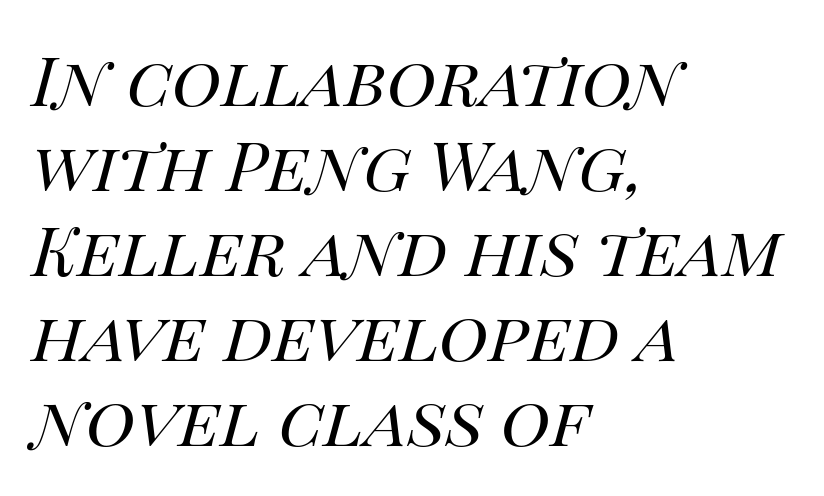
{"italic": "yes", "lean": "right", "slant_degrees": 14, "bold": "no", "weight": "regular", "width": "normal", "stroke_contrast": "high", "x_height": "large", "monospaced": "no", "underline": "no", "align": "left", "line_spacing": "normal", "line_spacing_ratio": 1.25, "letter_spacing": "normal", "letter_spacing_em": 0.0, "glyph_px": 68}
